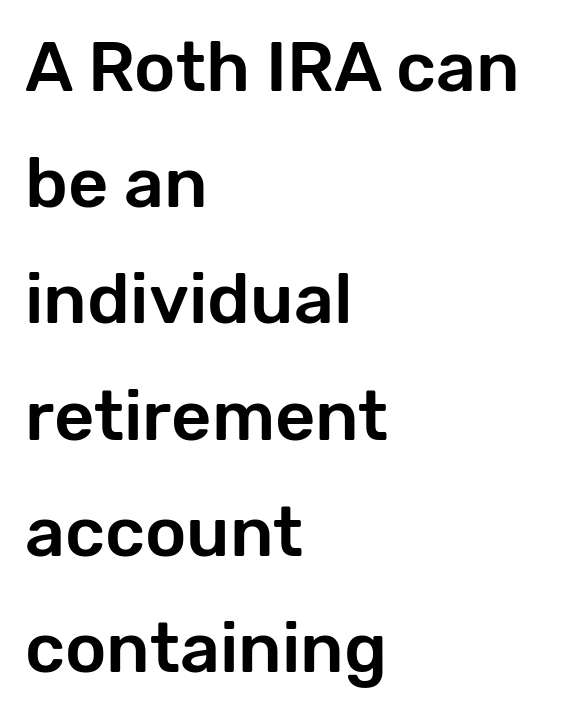
{"serif": "no", "italic": "no", "width": "normal", "stroke_contrast": "low", "x_height": "medium", "monospaced": "no", "underline": "no", "align": "left", "line_spacing": "normal", "line_spacing_ratio": 1.66, "letter_spacing": "normal", "letter_spacing_em": 0.0, "glyph_px": 70}
